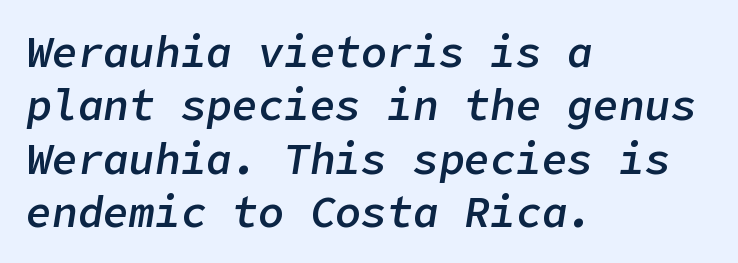
{"italic": "yes", "lean": "right", "slant_degrees": 9, "bold": "semi", "weight": "semibold", "width": "normal", "stroke_contrast": "low", "x_height": "medium", "underline": "no", "align": "left", "line_spacing_ratio": 1.24, "letter_spacing": "normal", "letter_spacing_em": 0.0, "glyph_px": 43}
